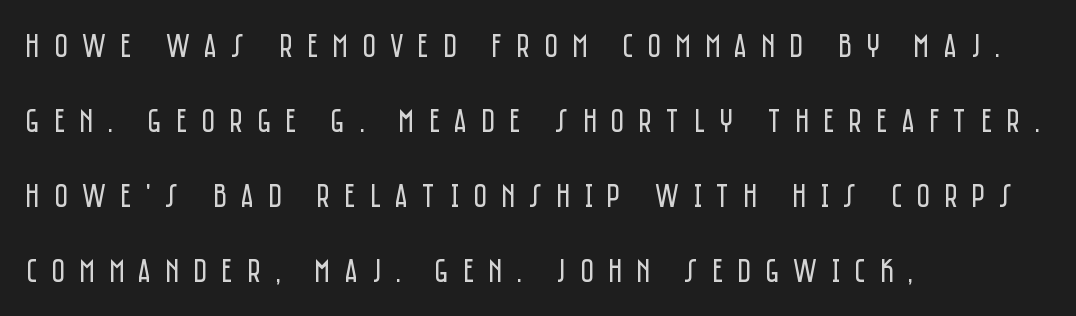
{"serif": "no", "italic": "no", "bold": "no", "weight": "regular", "width": "condensed", "stroke_contrast": "low", "x_height": "large", "monospaced": "no", "underline": "no", "align": "left", "line_spacing": "loose", "line_spacing_ratio": 2.27, "letter_spacing": "wide", "letter_spacing_em": 0.43, "glyph_px": 33}
